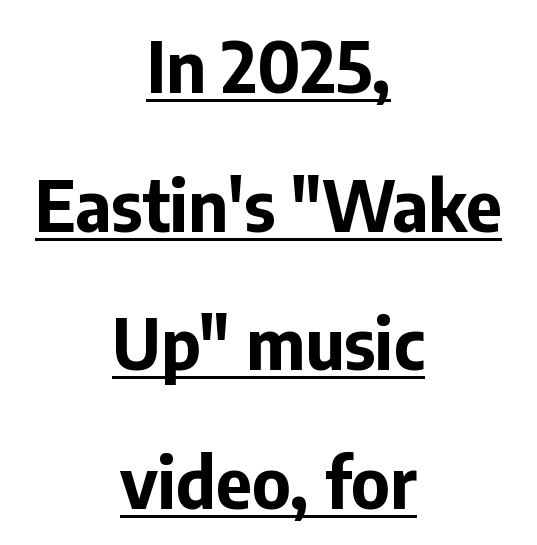
Q: Is the text bold? A: Yes.
Q: Is the text italic (slanted)? A: No, it is upright.
Q: Is the typeface a serif or a sans-serif typeface? A: Sans-serif.
Q: Is the text underlined? A: Yes.
Q: How is the paragraph aligned? A: Centered.
Q: Is the spacing between letters normal or unusually wide? A: Normal.
Q: Is the spacing between lines tight, normal or loose? A: Loose.
Q: Width (condensed, normal, or wide)? A: Normal.
Q: Stroke contrast? A: Low.
Q: x-height? A: Medium.
Q: Monospaced? A: No.
